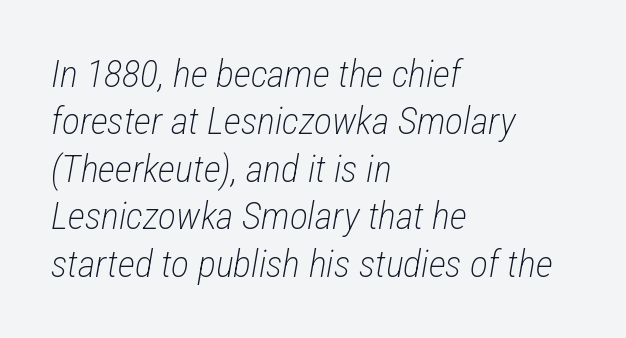
Plain, unruled lines of type. The passage shown is typed in a proportional face where columns would drift. The tracking reads as untouched default to a designer's eye. Observe the lean: these are italic letterforms.
